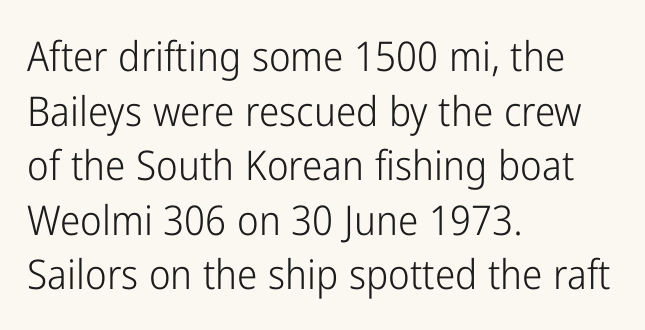
Q: Is the text bold? A: No.
Q: Is the text italic (slanted)? A: No, it is upright.
Q: Is the typeface a serif or a sans-serif typeface? A: Sans-serif.
Q: Is the text underlined? A: No.
Q: How is the paragraph aligned? A: Left-aligned.
Q: Is the spacing between letters normal or unusually wide? A: Normal.
Q: Is the spacing between lines tight, normal or loose? A: Normal.
Q: Width (condensed, normal, or wide)? A: Condensed.
Q: Stroke contrast? A: Low.
Q: x-height? A: Medium.
Q: Monospaced? A: No.
